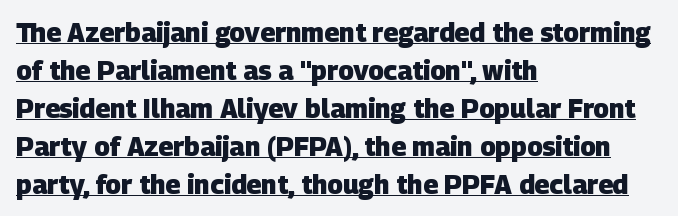
Q: Is the text bold? A: Yes.
Q: Is the text underlined? A: Yes.
Q: How is the paragraph aligned? A: Left-aligned.
Q: Is the spacing between letters normal or unusually wide? A: Normal.
Q: Is the spacing between lines tight, normal or loose? A: Normal.
